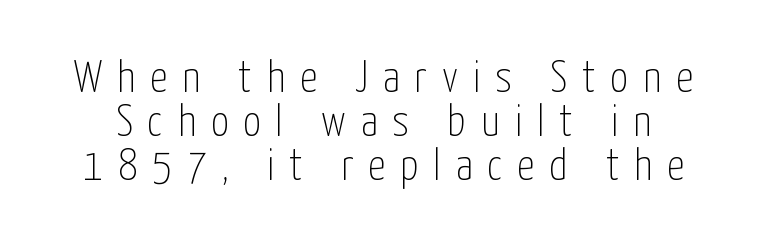
Closely set lines give the paragraph a compact silhouette. Characters remain perfectly vertical along every line. These lines are rendered in a variable-pitch font. The space beneath each line is pristine and unruled. A typesetter would call this heavily tracked-out type. Ink coverage per letter is moderate at most.
